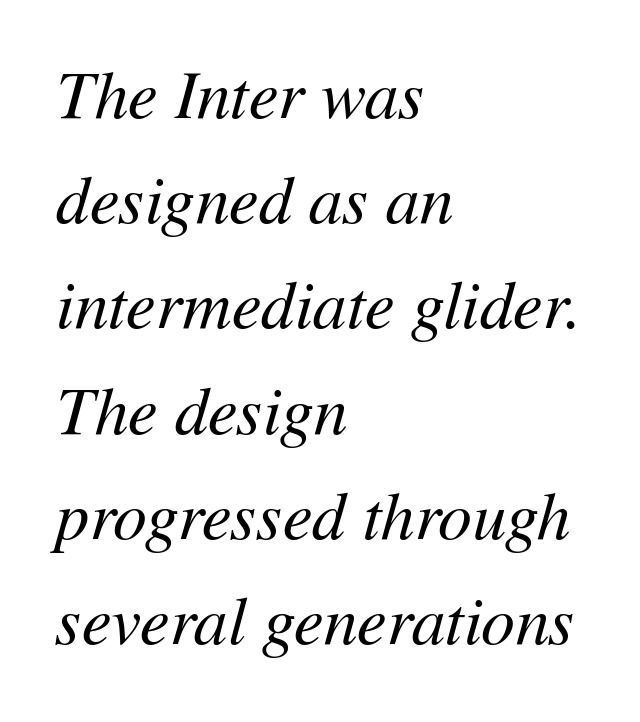
Teacher's note: observe the even left margin — that is flush-left alignment. This sample has the flowing, uneven cadence of proportional lettering. The font sits on the lighter half of the weight spectrum, regular included. Lines of text with bare space underneath. The passage shown leans; its letterforms are oblique. These lines keep a tight, regular rhythm from letter to letter.
